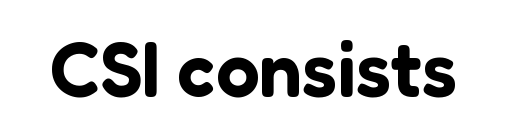
{"serif": "no", "italic": "no", "width": "normal", "stroke_contrast": "low", "x_height": "medium", "monospaced": "no", "underline": "no", "letter_spacing": "normal", "letter_spacing_em": 0.0, "glyph_px": 77}
